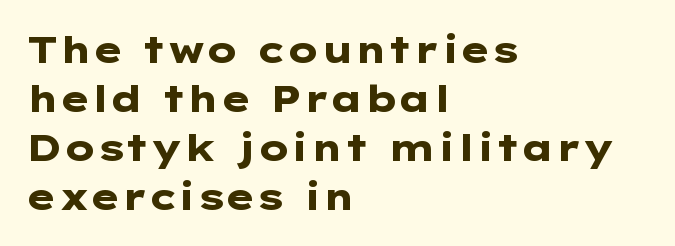
{"serif": "no", "italic": "no", "bold": "yes", "weight": "heavy", "width": "wide", "stroke_contrast": "low", "x_height": "medium", "underline": "no", "align": "left", "line_spacing": "normal", "line_spacing_ratio": 1.32, "letter_spacing": "normal", "letter_spacing_em": 0.0, "glyph_px": 37}
